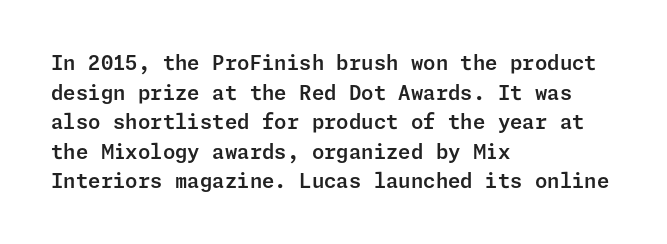
The words here are not underlined. Compared with typical paragraphs, the rows here are spaced about the same. Leftover space on each line is placed entirely after the last word. Students, note that the glyphs here touch the page at normal intervals. Italic: no, the glyphs are upright roman.
